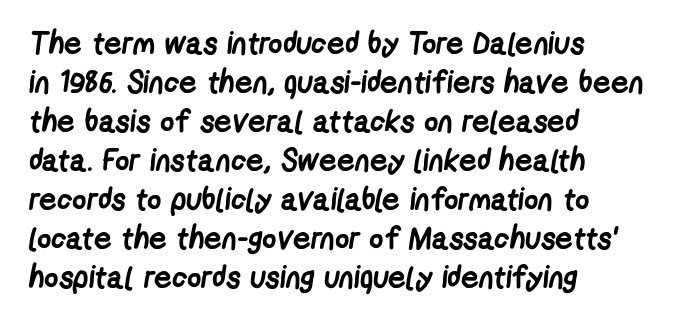
Q: Is the text bold? A: Yes.
Q: Is the typeface a serif or a sans-serif typeface? A: Sans-serif.
Q: Is the text underlined? A: No.
Q: How is the paragraph aligned? A: Left-aligned.
Q: Is the spacing between letters normal or unusually wide? A: Normal.
Q: Is the spacing between lines tight, normal or loose? A: Normal.
Q: Width (condensed, normal, or wide)? A: Condensed.
Q: Stroke contrast? A: Low.
Q: x-height? A: Medium.
Q: Monospaced? A: No.
